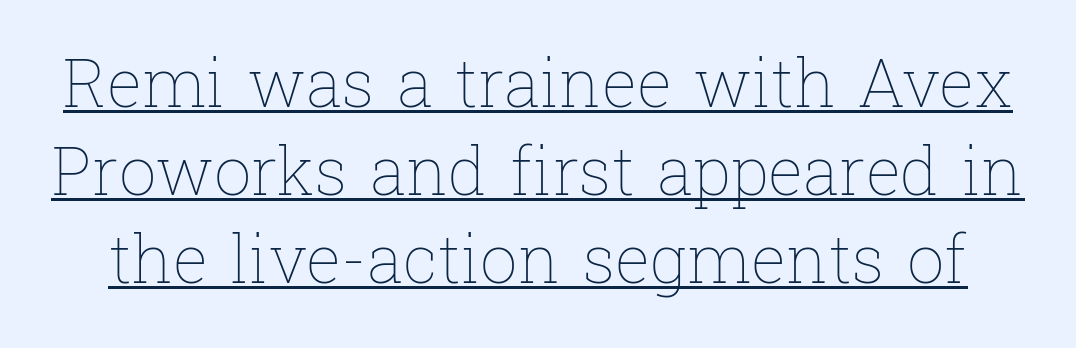
Q: Is the text bold? A: No.
Q: Is the text italic (slanted)? A: No, it is upright.
Q: Is the text underlined? A: Yes.
Q: Is the spacing between letters normal or unusually wide? A: Normal.
Q: Is the spacing between lines tight, normal or loose? A: Normal.
Q: Width (condensed, normal, or wide)? A: Normal.
Q: Stroke contrast? A: Low.
Q: x-height? A: Medium.
Q: Monospaced? A: No.
